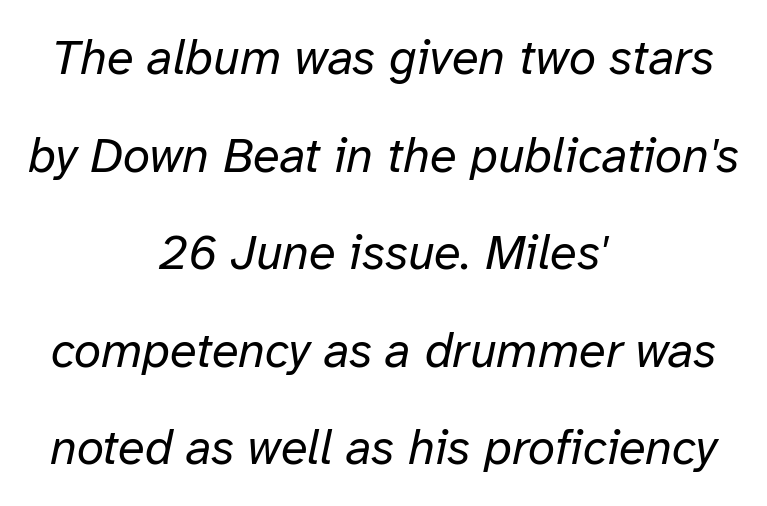
Q: Is the text bold? A: No.
Q: Is the text italic (slanted)? A: Yes, it leans right by about 12 degrees.
Q: Is the text underlined? A: No.
Q: How is the paragraph aligned? A: Centered.
Q: Is the spacing between letters normal or unusually wide? A: Normal.
Q: Is the spacing between lines tight, normal or loose? A: Loose.
Q: Width (condensed, normal, or wide)? A: Normal.
Q: Stroke contrast? A: Low.
Q: x-height? A: Medium.
Q: Monospaced? A: No.
